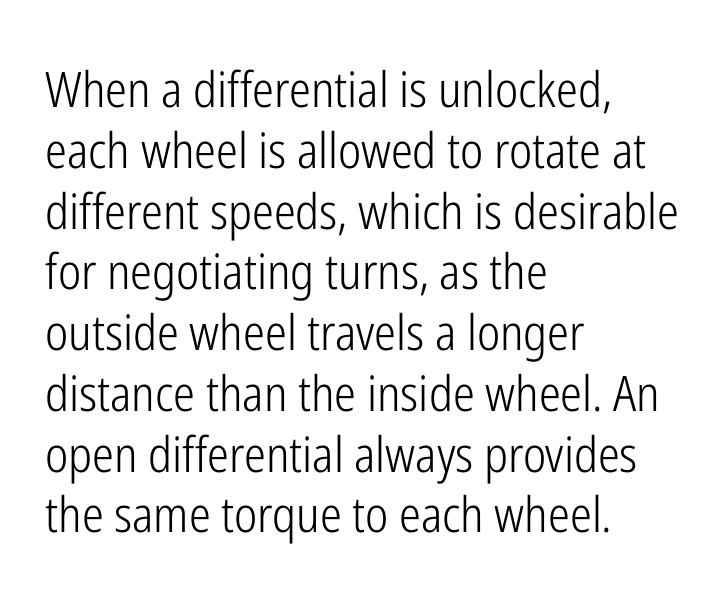
The image shows 49 px light, condensed sans-serif type, upright; set left-aligned, line spacing 1.24x, normal letter spacing, not underlined; low stroke contrast and a medium x-height.
